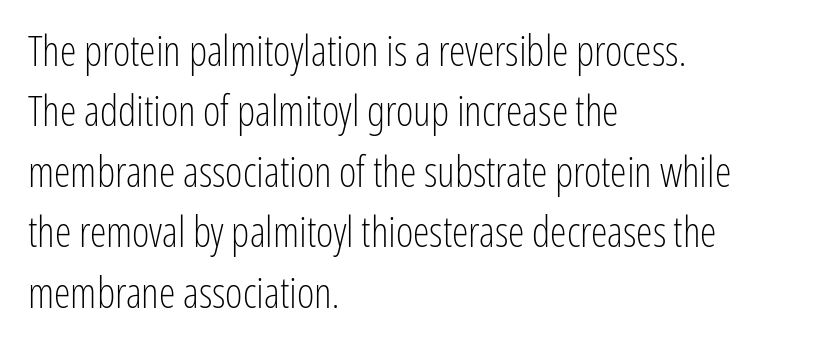
Words appear dense and cohesive because spacing is normal. Regular leading. Each letter keeps its own natural width here, so spacing adapts to shape. The characters are drawn with everyday or finer stroke widths.
